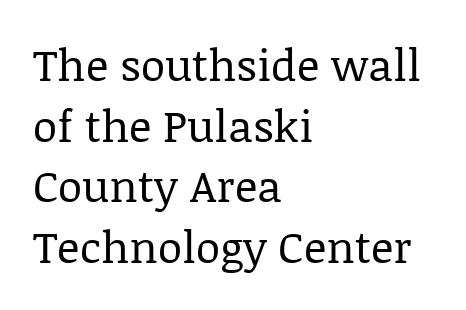
Q: Is the text bold? A: No.
Q: Is the text italic (slanted)? A: No, it is upright.
Q: Is the typeface a serif or a sans-serif typeface? A: Serif.
Q: Is the text underlined? A: No.
Q: How is the paragraph aligned? A: Left-aligned.
Q: Is the spacing between letters normal or unusually wide? A: Normal.
Q: Is the spacing between lines tight, normal or loose? A: Normal.
Q: Width (condensed, normal, or wide)? A: Normal.
Q: Stroke contrast? A: Low.
Q: x-height? A: Large.
Q: Monospaced? A: No.
